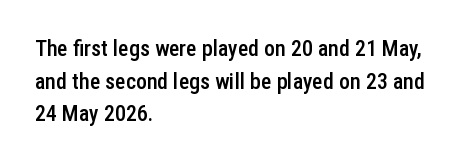
{"italic": "no", "bold": "semi", "underline": "no", "align": "left", "line_spacing": "normal", "line_spacing_ratio": 1.48, "letter_spacing": "normal", "letter_spacing_em": 0.0, "glyph_px": 22}
